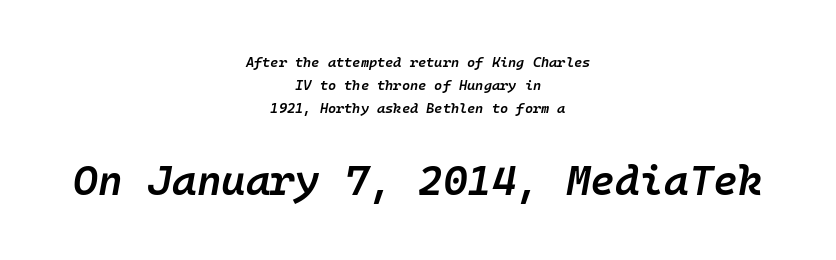
The image shows 42 px semibold type, italic (leaning right); set centered, normal line spacing (1.63x), normal letter spacing, not underlined; the second (bottom) block is 3.0x larger; low stroke contrast and a medium x-height.
